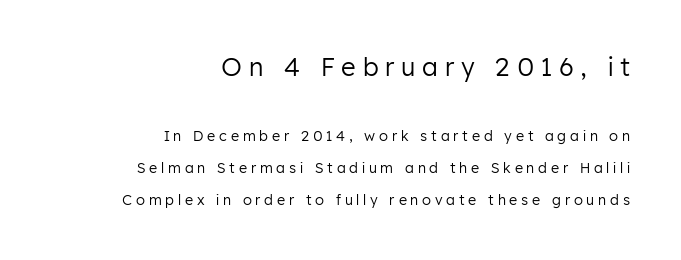
Q: Is the text bold? A: No.
Q: Is the text italic (slanted)? A: No, it is upright.
Q: Is the text underlined? A: No.
Q: How is the paragraph aligned? A: Right-aligned.
Q: Is the spacing between letters normal or unusually wide? A: Unusually wide.
Q: Is the spacing between lines tight, normal or loose? A: Loose.
Q: Which block of text is set in a larger size, the first (top) or the second (bottom)? A: The first (top) one.
